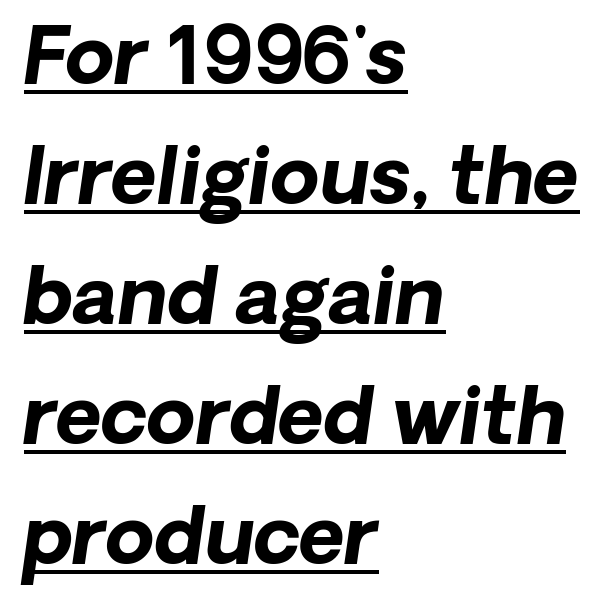
{"italic": "yes", "lean": "right", "slant_degrees": 8, "bold": "yes", "weight": "bold", "width": "normal", "stroke_contrast": "low", "x_height": "medium", "monospaced": "no", "underline": "yes", "align": "left", "line_spacing": "normal", "line_spacing_ratio": 1.52, "letter_spacing": "normal", "letter_spacing_em": 0.0, "glyph_px": 79}
